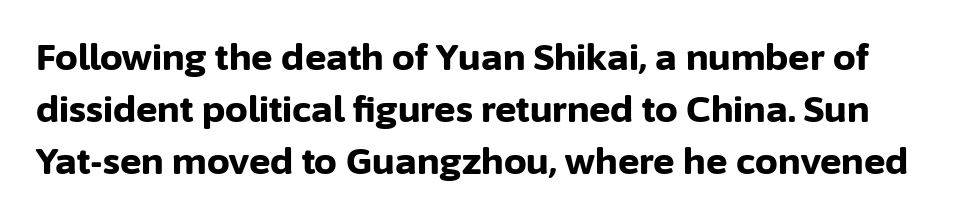
{"serif": "no", "italic": "no", "bold": "yes", "weight": "bold", "width": "normal", "stroke_contrast": "low", "x_height": "medium", "monospaced": "no", "underline": "no", "line_spacing": "normal", "line_spacing_ratio": 1.45, "letter_spacing": "normal", "letter_spacing_em": 0.0, "glyph_px": 36}
